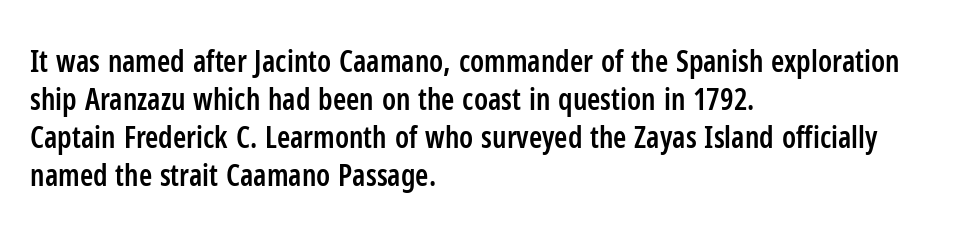
The glyphs have the mass of a demibold cut, below bold. The zone under the glyphs is completely vacant. This block has exactly the height ordinary leading produces. A typesetter would label this face a sans. Words appear dense and cohesive because spacing is normal.
